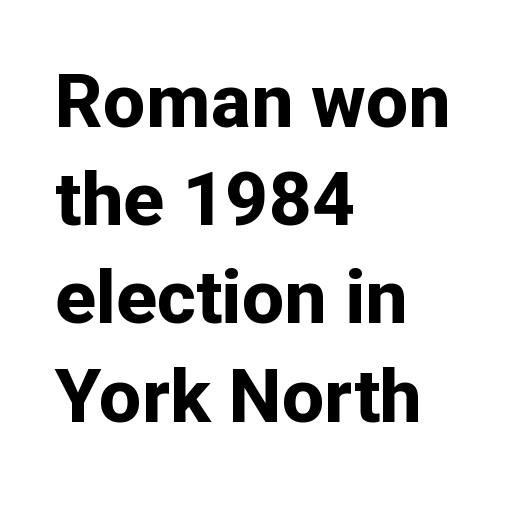
{"serif": "no", "italic": "no", "bold": "yes", "weight": "bold", "width": "normal", "stroke_contrast": "low", "x_height": "medium", "monospaced": "no", "underline": "no", "align": "left", "line_spacing": "normal", "line_spacing_ratio": 1.31, "letter_spacing": "normal", "letter_spacing_em": 0.0, "glyph_px": 75}
